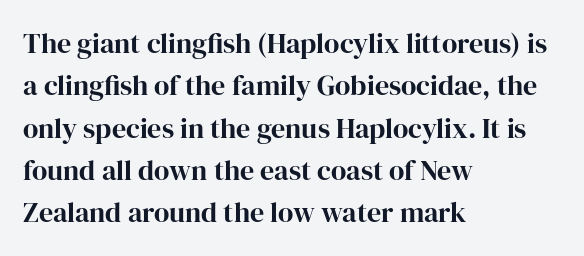
Honestly, the letter spacing is just normal — you wouldn't notice it. The specimen omits any rule beneath the text block's lines. The letters are bold, with thick, heavy strokes. Do the characters align in a grid? No, the font is proportional.
